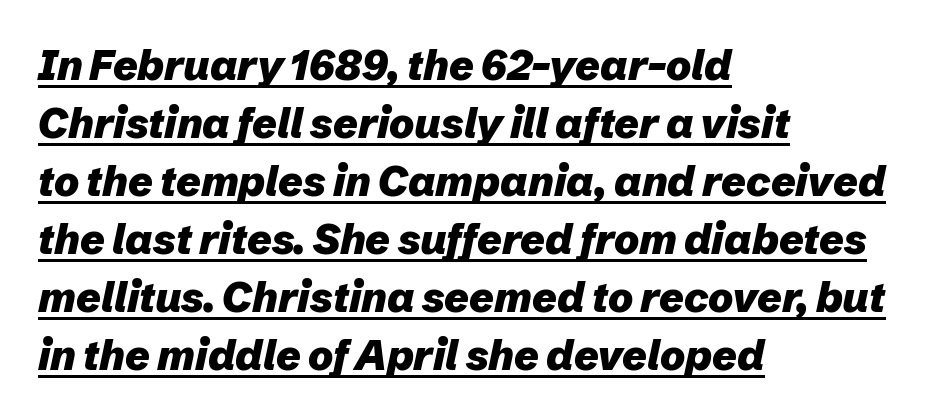
{"italic": "yes", "lean": "right", "slant_degrees": 12, "bold": "yes", "weight": "heavy", "width": "normal", "stroke_contrast": "low", "x_height": "medium", "monospaced": "no", "underline": "yes", "align": "left", "line_spacing": "normal", "line_spacing_ratio": 1.38, "letter_spacing": "normal", "letter_spacing_em": 0.0, "glyph_px": 42}
